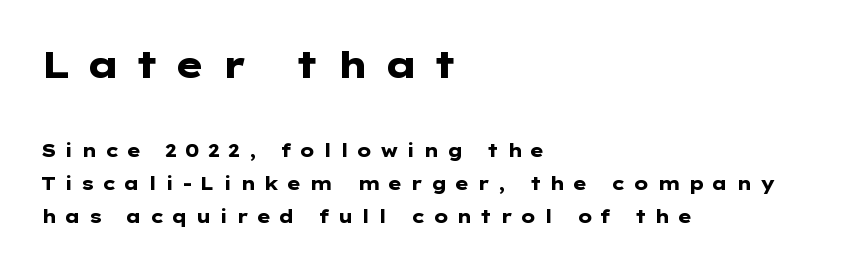
The horizontal fit of the characters is loose and conspicuously gappy. Posture: upright roman. Does the weight exceed regular? Yes, all the way to bold. In CSS terms this would be text-align: left.
